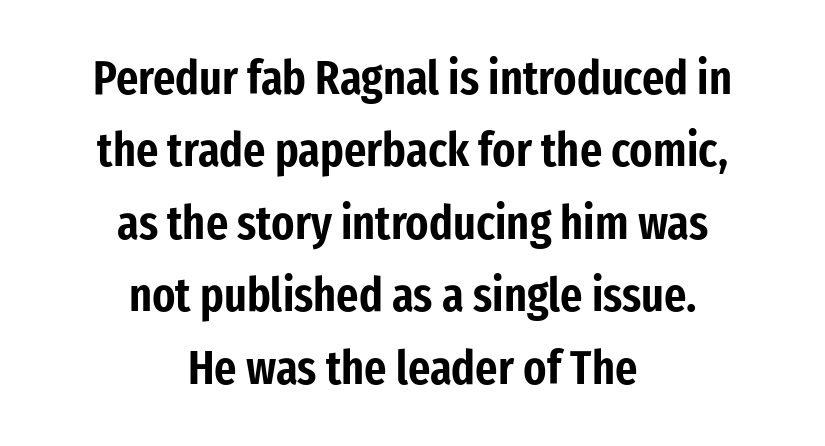
You could call the tracking neutral — neither tight nor loose. Each line is balanced around a shared central axis. This is sans-serif lettering, the kind often seen on screens and signage. Normally led — the rows are evenly, conventionally spaced. The space beneath each line is pristine and unruled.
